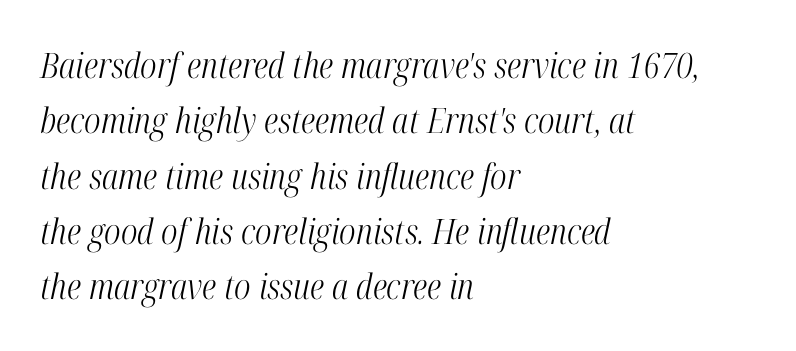
Q: Is the text bold? A: No.
Q: Is the text italic (slanted)? A: Yes, it leans right by about 12 degrees.
Q: Is the typeface a serif or a sans-serif typeface? A: Serif.
Q: Is the text underlined? A: No.
Q: How is the paragraph aligned? A: Left-aligned.
Q: Is the spacing between letters normal or unusually wide? A: Normal.
Q: Is the spacing between lines tight, normal or loose? A: Normal.
Q: Width (condensed, normal, or wide)? A: Condensed.
Q: Stroke contrast? A: High.
Q: x-height? A: Medium.
Q: Monospaced? A: No.
